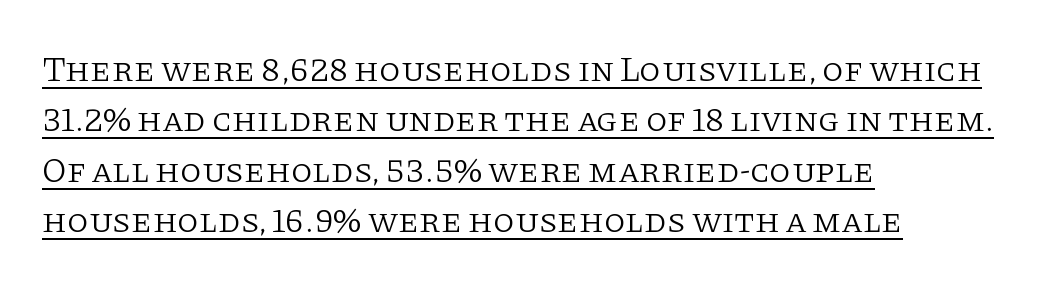
Q: Is the text bold? A: No.
Q: Is the text italic (slanted)? A: No, it is upright.
Q: Is the typeface a serif or a sans-serif typeface? A: Serif.
Q: Is the text underlined? A: Yes.
Q: How is the paragraph aligned? A: Left-aligned.
Q: Is the spacing between letters normal or unusually wide? A: Normal.
Q: Is the spacing between lines tight, normal or loose? A: Normal.
Q: Width (condensed, normal, or wide)? A: Normal.
Q: Stroke contrast? A: Low.
Q: x-height? A: Large.
Q: Monospaced? A: No.
